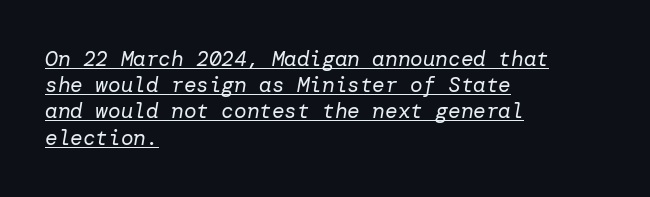
Q: Is the text bold? A: No.
Q: Is the text italic (slanted)? A: Yes, it leans right by about 10 degrees.
Q: Is the text underlined? A: Yes.
Q: How is the paragraph aligned? A: Left-aligned.
Q: Is the spacing between letters normal or unusually wide? A: Normal.
Q: Is the spacing between lines tight, normal or loose? A: Normal.
